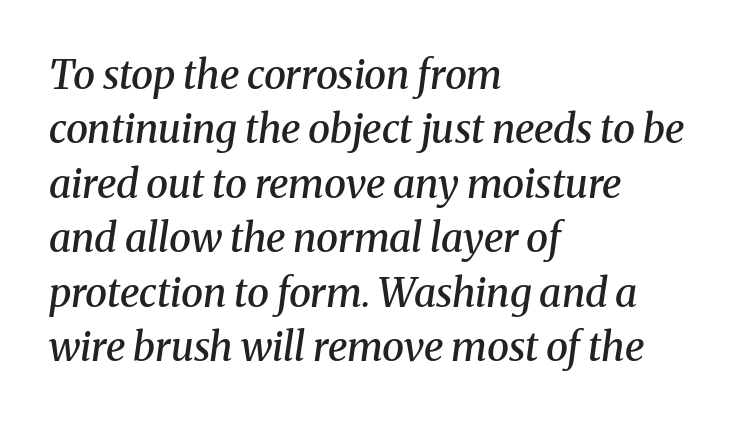
The image shows 40 px semibold serif type, italic (leaning right); set left-aligned, normal line spacing (1.36x), normal letter spacing, not underlined; medium stroke contrast and a medium x-height.
